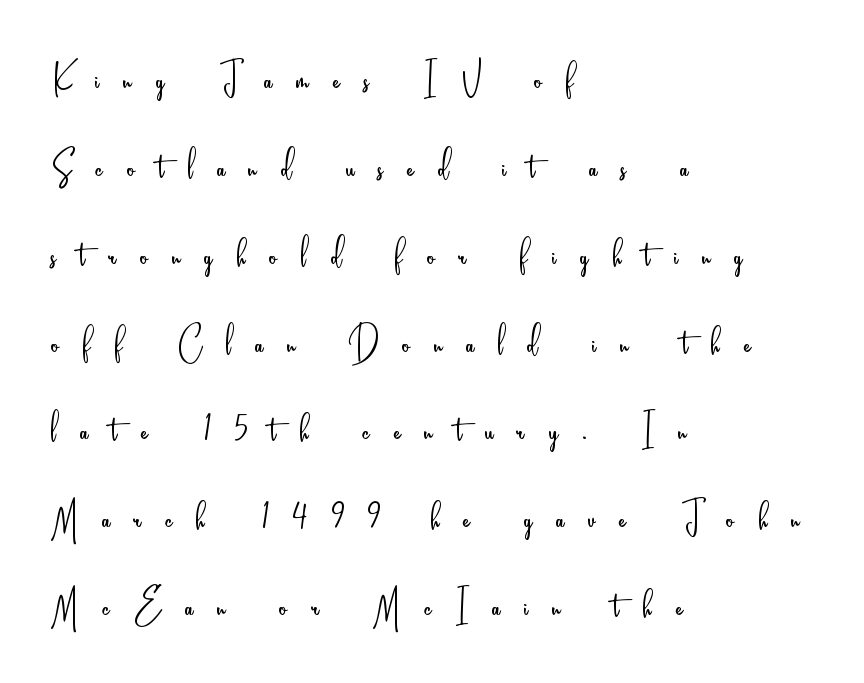
Q: Is the text bold? A: No.
Q: Is the typeface a serif or a sans-serif typeface? A: Sans-serif.
Q: Is the text underlined? A: No.
Q: How is the paragraph aligned? A: Left-aligned.
Q: Is the spacing between letters normal or unusually wide? A: Unusually wide.
Q: Width (condensed, normal, or wide)? A: Condensed.
Q: Stroke contrast? A: Low.
Q: x-height? A: Small.
Q: Monospaced? A: No.
